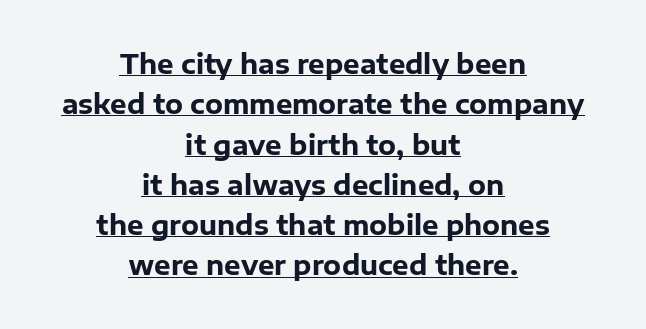
Q: Is the text bold? A: Yes.
Q: Is the text italic (slanted)? A: No, it is upright.
Q: Is the text underlined? A: Yes.
Q: How is the paragraph aligned? A: Centered.
Q: Is the spacing between letters normal or unusually wide? A: Normal.
Q: Is the spacing between lines tight, normal or loose? A: Normal.
